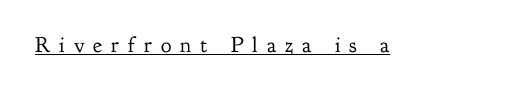
{"italic": "no", "bold": "no", "underline": "yes", "letter_spacing": "wide", "letter_spacing_em": 0.41, "glyph_px": 22}
